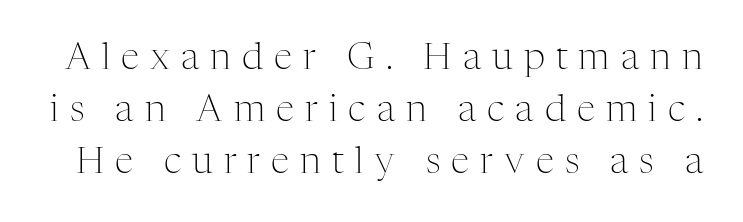
Posture: upright roman. Stems here are at most as thick as an everyday book face. The area under the type is left untouched. Short note: letters widely spaced. Quick note: interline space is typical. This sample has the flowing, uneven cadence of proportional lettering.
